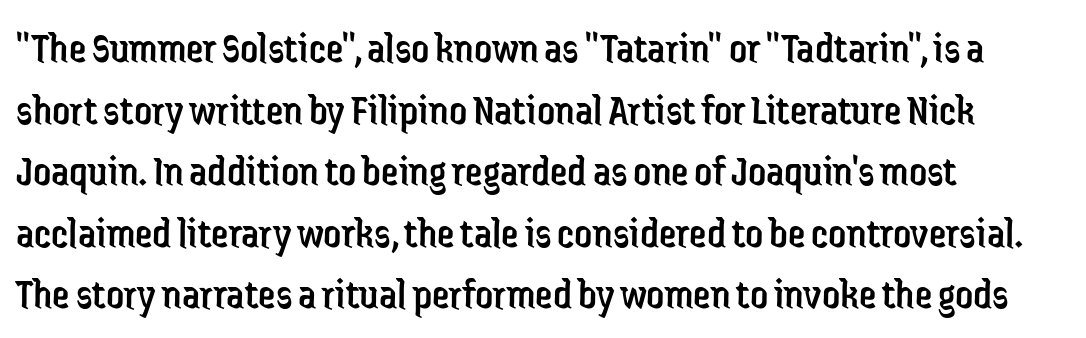
The letters carry no serifs — their stems end cleanly without finishing strokes. A student would call this left alignment; a typographer would say flush left, rag right. Glyph-to-glyph distance matches everyday printed text. The passage shown is not bold in any degree.
